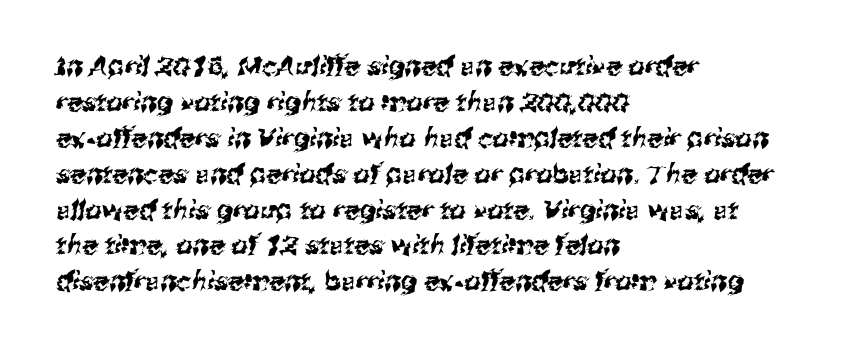
Bare-footed words on every line. Each new line begins a customary step beneath the previous one. Glyph-to-glyph distance matches everyday printed text. These lines are set flush left with a ragged right edge.
